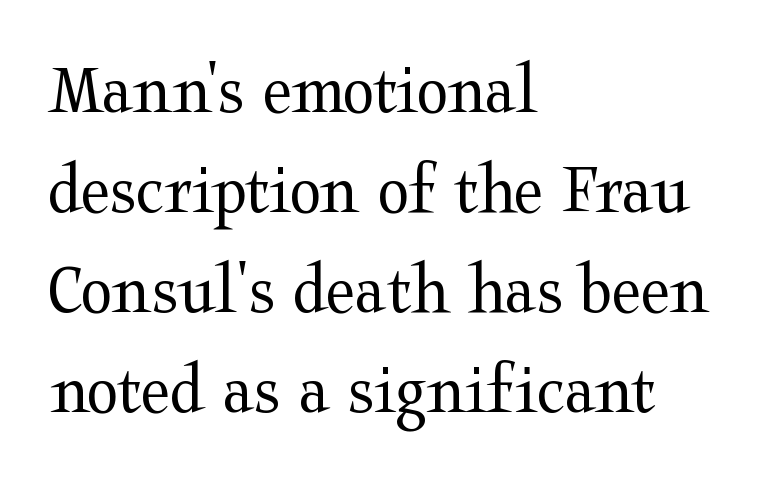
Looks like regular typesetting: each glyph gets only the width it needs. Serifs: yes, visible at the terminals of the letterforms. Check under the words: just untouched page. Spacing between characters is what you'd get straight out of the box. One-word summary of the alignment: left.
